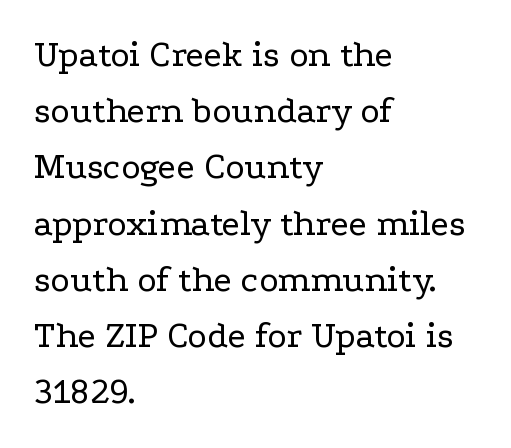
{"serif": "yes", "italic": "no", "bold": "no", "weight": "regular", "width": "wide", "stroke_contrast": "low", "x_height": "medium", "monospaced": "no", "underline": "no", "align": "left", "line_spacing": "normal", "line_spacing_ratio": 1.52, "letter_spacing": "normal", "letter_spacing_em": 0.0, "glyph_px": 37}
